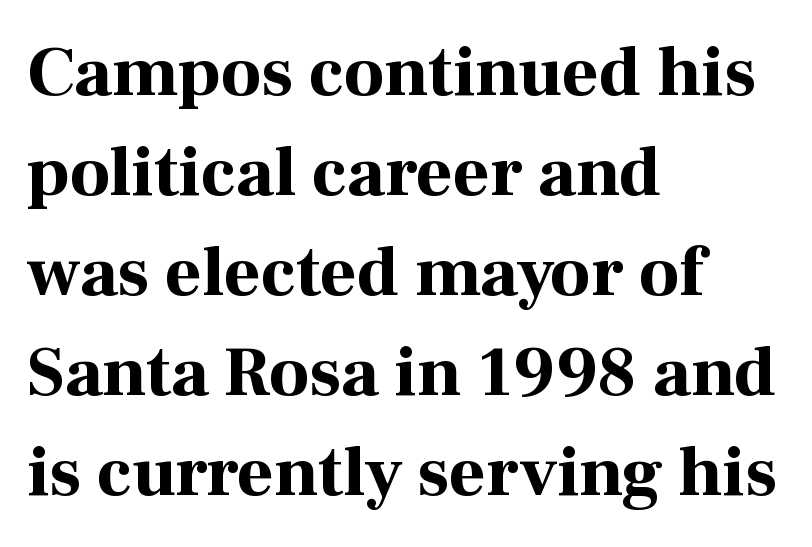
{"serif": "yes", "italic": "no", "bold": "yes", "weight": "bold", "width": "normal", "stroke_contrast": "high", "x_height": "medium", "monospaced": "no", "underline": "no", "align": "left", "line_spacing": "normal", "line_spacing_ratio": 1.41, "letter_spacing": "normal", "letter_spacing_em": 0.0, "glyph_px": 71}
